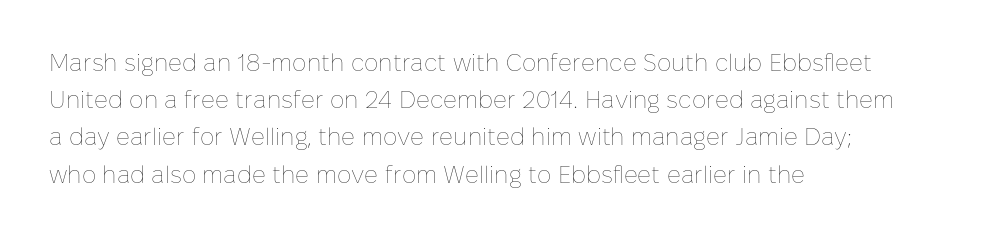
The image shows 24 px text type, upright; set left-aligned, normal line spacing (1.55x), normal letter spacing, not underlined.
